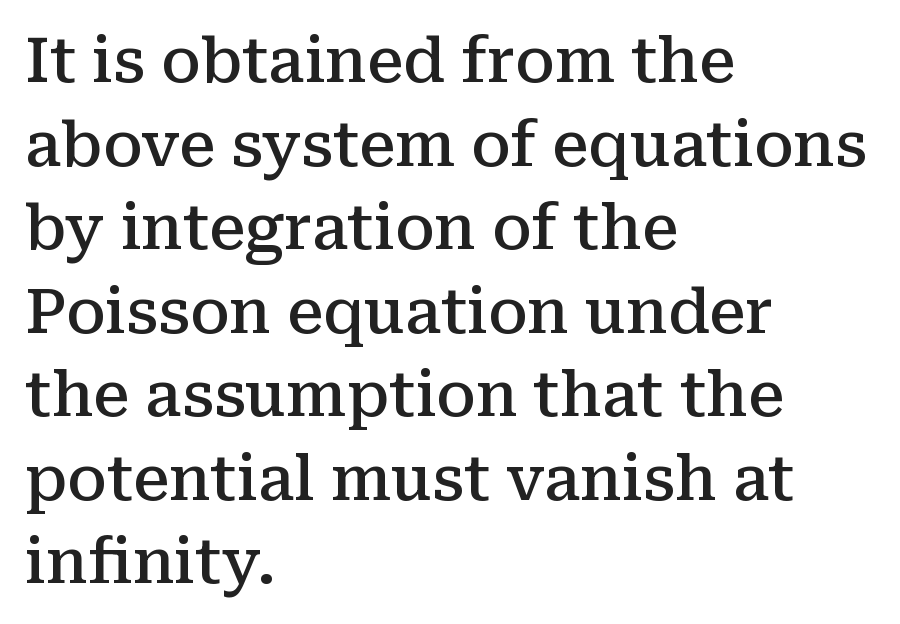
Descenders are the only things crossing below the line. Letterform terminals end in serifs throughout the passage. Each line starts at the same left margin while the right side varies. Here the glyphs are tracked normally, forming tight word shapes. Posture: vertical.
